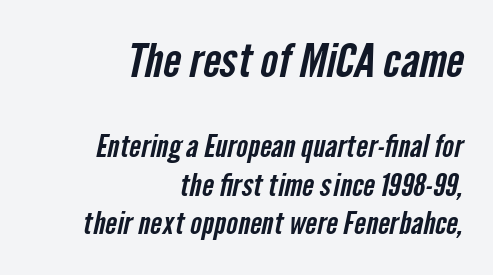
{"serif": "no", "width": "condensed", "stroke_contrast": "low", "x_height": "medium", "monospaced": "no", "underline": "no", "align": "right", "line_spacing_ratio": 1.23, "letter_spacing": "normal", "letter_spacing_em": 0.0, "larger_block": "first", "size_ratio": 1.52, "glyph_px": 47}
